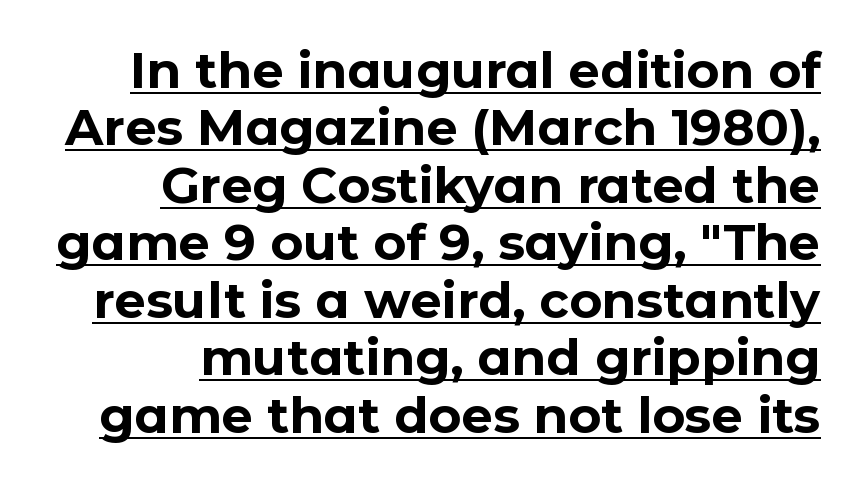
Does extra space separate the letters? No, they use regular spacing. Posture: vertical. Leftover space on each line is placed entirely before the opening word. Is this a sans? Yes — the strokes have no serifs. Caption: bold face, heavy strokes.
